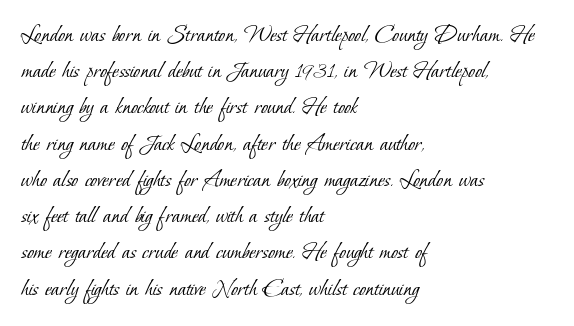
Q: Is the text bold? A: No.
Q: Is the text underlined? A: No.
Q: How is the paragraph aligned? A: Left-aligned.
Q: Is the spacing between letters normal or unusually wide? A: Normal.
Q: Is the spacing between lines tight, normal or loose? A: Normal.
